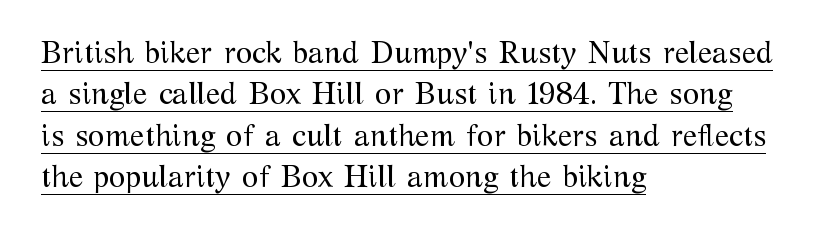
The image shows 30 px regular-weight serif type, upright; set left-aligned, normal line spacing (1.38x), normal letter spacing, underlined; medium stroke contrast and a medium x-height.
